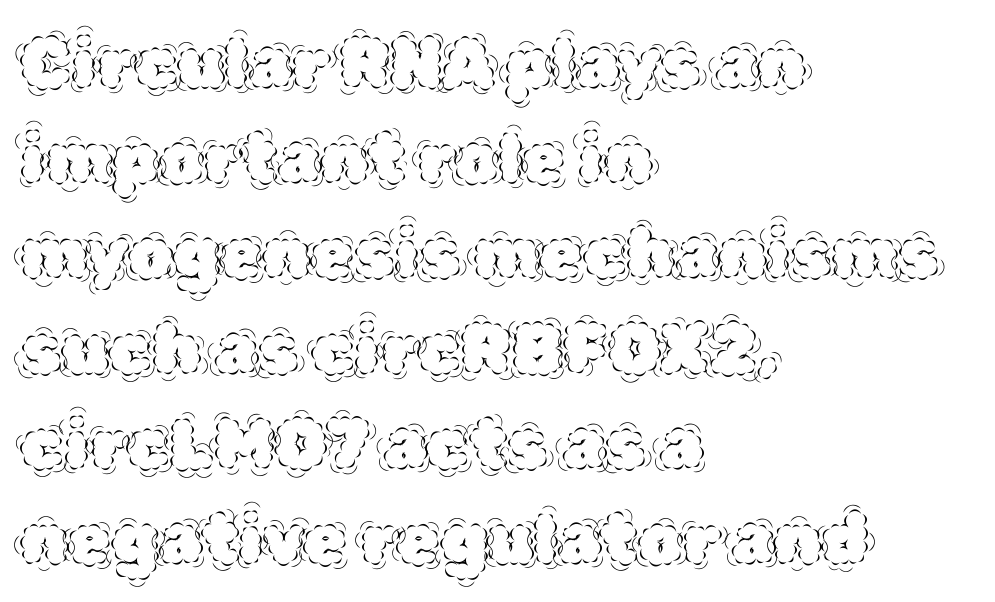
{"italic": "no", "bold": "no", "weight": "thin", "width": "normal", "x_height": "large", "monospaced": "no", "underline": "no", "align": "left", "line_spacing": "normal", "line_spacing_ratio": 1.36, "letter_spacing": "normal", "letter_spacing_em": 0.0, "glyph_px": 70}
